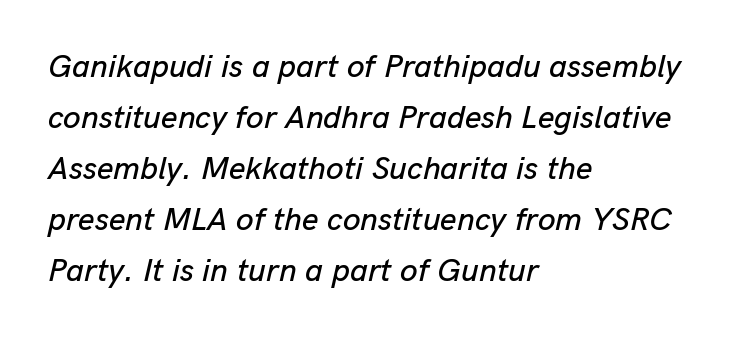
{"italic": "yes", "lean": "right", "slant_degrees": 13, "width": "normal", "stroke_contrast": "low", "x_height": "medium", "monospaced": "no", "underline": "no", "align": "left", "line_spacing": "normal", "line_spacing_ratio": 1.59, "letter_spacing": "normal", "letter_spacing_em": 0.0, "glyph_px": 32}
